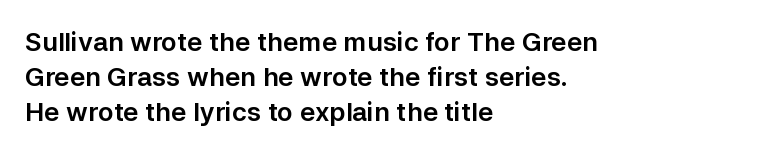
The letters stand straight up with perfectly vertical stems. Anything drawn beneath the words? Only blank space. Vertical spacing — default. Short note: letters normally spaced. Leftover space on each line is placed entirely after the last word.
